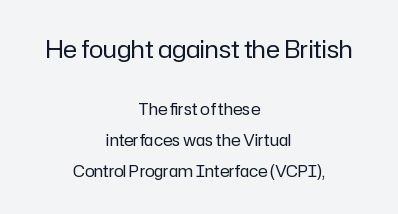
The image shows 24 px text type, upright; set centered, loose line spacing (1.94x), normal letter spacing, not underlined; the first (top) block is 1.5x larger.
